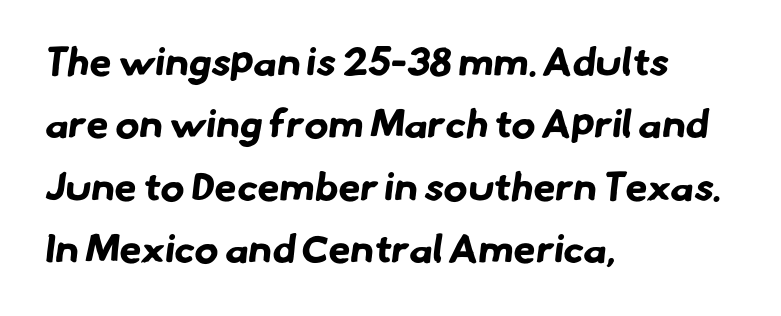
{"serif": "no", "bold": "yes", "weight": "bold", "width": "normal", "stroke_contrast": "low", "x_height": "small", "monospaced": "no", "underline": "no", "align": "left", "line_spacing": "normal", "line_spacing_ratio": 1.56, "letter_spacing": "normal", "letter_spacing_em": 0.0, "glyph_px": 40}
